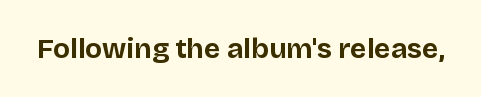
Here the glyphs are tracked normally, forming tight word shapes. The letters carry no serifs — their stems end cleanly without finishing strokes. Rendered with straight, roman letterforms. Think of a printed novel: that variable character pitch is what you see here. How heavy is the stroke? Heavy — this is a bold. Decoration check: the copy has no underline.
